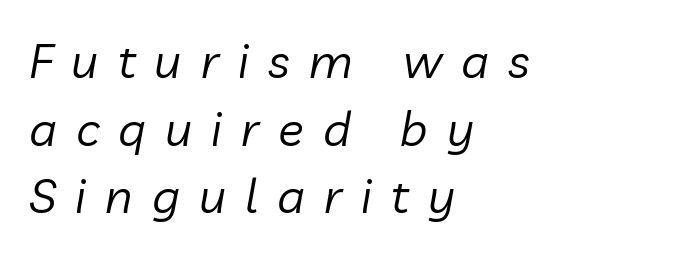
A typesetter would mark this as italic. Tracking value appears strongly positive — letters spread wide. The ragged edge is on the right, which tells us the setting is flush left. The baseline area is clear.
